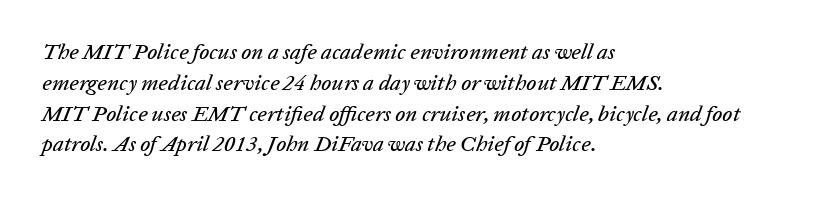
The image shows 22 px text type, italic (leaning right); set left-aligned, normal line spacing (1.4x), normal letter spacing, not underlined.
